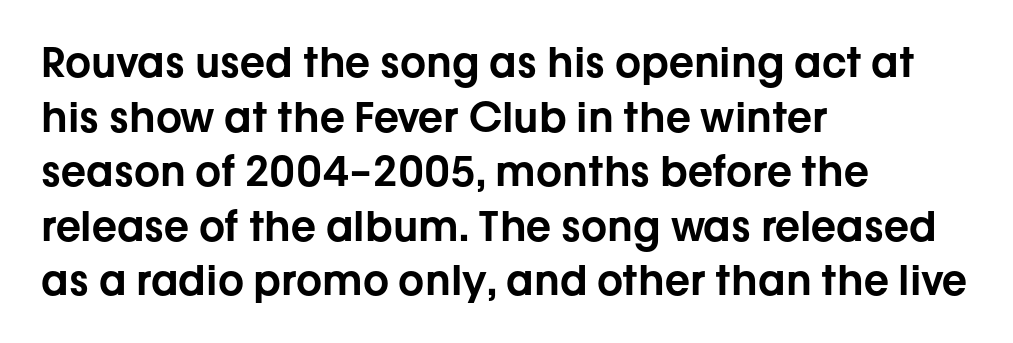
Q: Is the text italic (slanted)? A: No, it is upright.
Q: Is the typeface a serif or a sans-serif typeface? A: Sans-serif.
Q: Is the text underlined? A: No.
Q: How is the paragraph aligned? A: Left-aligned.
Q: Is the spacing between letters normal or unusually wide? A: Normal.
Q: Is the spacing between lines tight, normal or loose? A: Normal.
Q: Width (condensed, normal, or wide)? A: Normal.
Q: Stroke contrast? A: Low.
Q: x-height? A: Medium.
Q: Monospaced? A: No.
